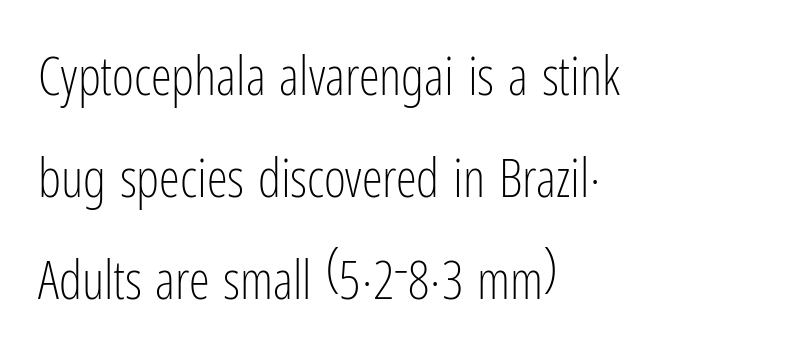
Q: Is the text bold? A: No.
Q: Is the text italic (slanted)? A: No, it is upright.
Q: Is the typeface a serif or a sans-serif typeface? A: Sans-serif.
Q: Is the text underlined? A: No.
Q: How is the paragraph aligned? A: Left-aligned.
Q: Is the spacing between letters normal or unusually wide? A: Normal.
Q: Is the spacing between lines tight, normal or loose? A: Loose.
Q: Width (condensed, normal, or wide)? A: Condensed.
Q: Stroke contrast? A: Low.
Q: x-height? A: Medium.
Q: Monospaced? A: No.
